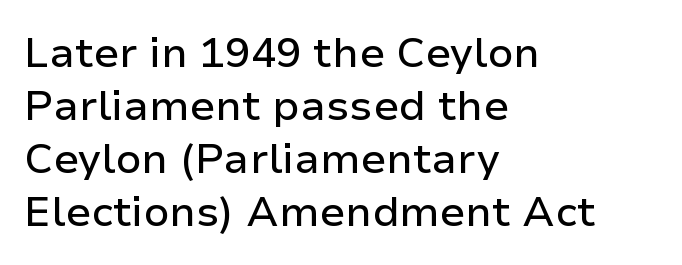
Q: Is the text italic (slanted)? A: No, it is upright.
Q: Is the typeface a serif or a sans-serif typeface? A: Sans-serif.
Q: Is the text underlined? A: No.
Q: How is the paragraph aligned? A: Left-aligned.
Q: Is the spacing between letters normal or unusually wide? A: Normal.
Q: Is the spacing between lines tight, normal or loose? A: Normal.
Q: Width (condensed, normal, or wide)? A: Normal.
Q: Stroke contrast? A: Low.
Q: x-height? A: Medium.
Q: Monospaced? A: No.
